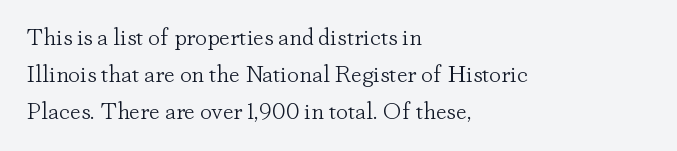
{"italic": "no", "bold": "no", "underline": "no", "align": "left", "line_spacing": "normal", "line_spacing_ratio": 1.54, "letter_spacing": "normal", "letter_spacing_em": 0.0, "glyph_px": 24}
